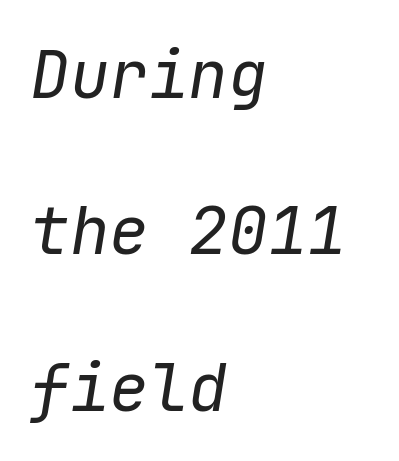
Q: Is the text bold? A: No.
Q: Is the text italic (slanted)? A: Yes, it leans right by about 9 degrees.
Q: Is the text underlined? A: No.
Q: How is the paragraph aligned? A: Left-aligned.
Q: Is the spacing between letters normal or unusually wide? A: Normal.
Q: Is the spacing between lines tight, normal or loose? A: Loose.
Q: Width (condensed, normal, or wide)? A: Normal.
Q: Stroke contrast? A: Low.
Q: x-height? A: Medium.
Q: Monospaced? A: Yes.
